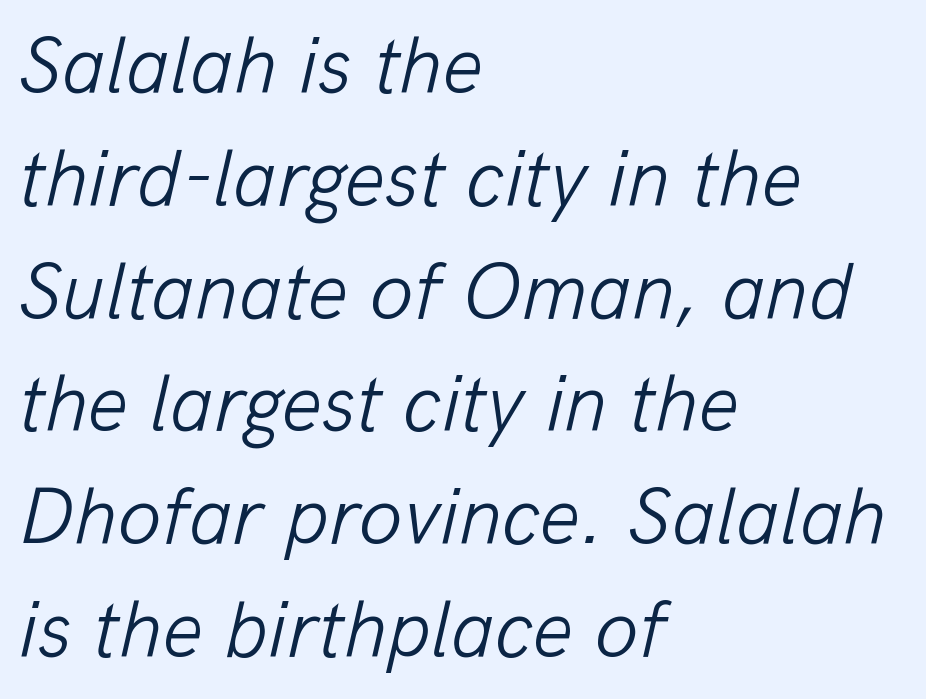
The image shows 80 px light type, italic (leaning right); set left-aligned, normal line spacing (1.41x), normal letter spacing, not underlined; low stroke contrast and a medium x-height.
